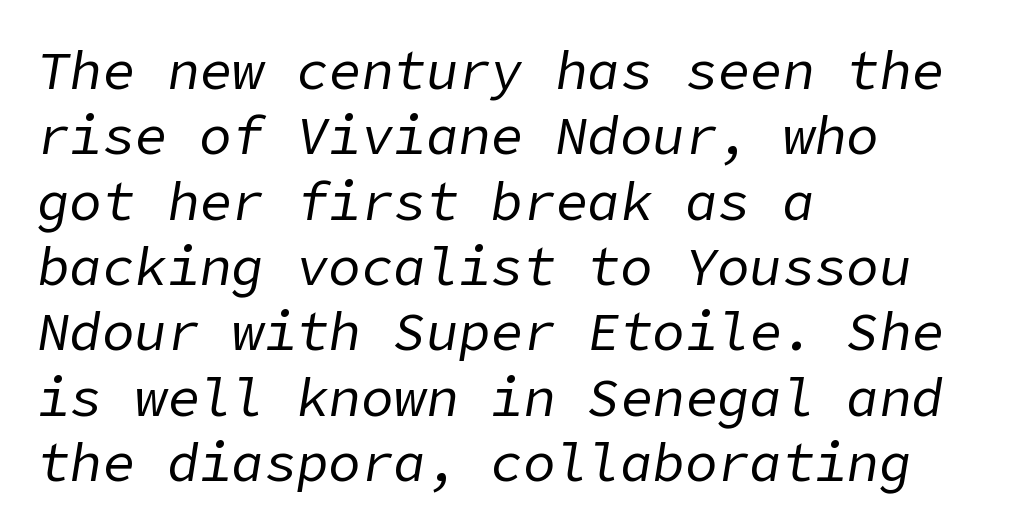
These lines stack with their left ends in a neat column. The space beneath each line is pristine and unruled. No extra tracking has been applied to these lines. Compared with a typical body face, this is equally light or lighter still. If you drew a line through each stem, it would be angled.
